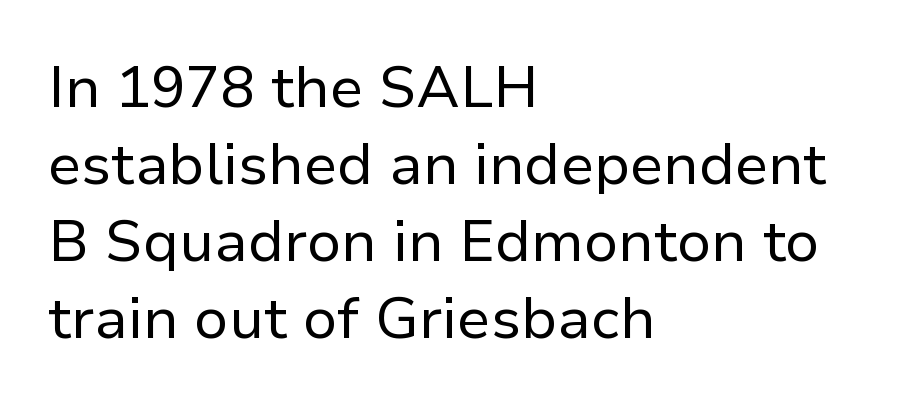
The image shows 58 px regular-weight sans-serif type, upright; set left-aligned, normal line spacing (1.33x), normal letter spacing, not underlined; low stroke contrast and a medium x-height.
